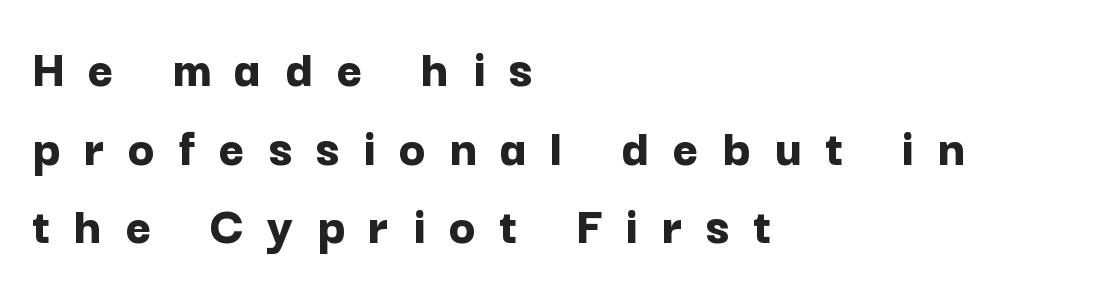
{"serif": "no", "italic": "no", "bold": "yes", "weight": "bold", "width": "normal", "stroke_contrast": "low", "x_height": "medium", "monospaced": "no", "underline": "no", "align": "left", "line_spacing": "normal", "line_spacing_ratio": 1.43, "letter_spacing": "wide", "letter_spacing_em": 0.43, "glyph_px": 55}
